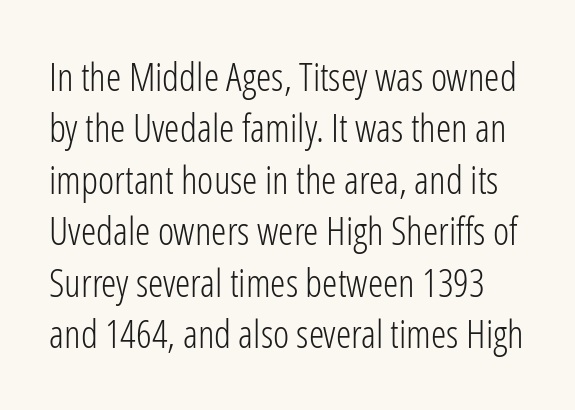
{"serif": "no", "italic": "no", "bold": "no", "weight": "light", "width": "condensed", "stroke_contrast": "low", "x_height": "medium", "monospaced": "no", "underline": "no", "line_spacing": "normal", "line_spacing_ratio": 1.32, "letter_spacing": "normal", "letter_spacing_em": 0.0, "glyph_px": 39}
